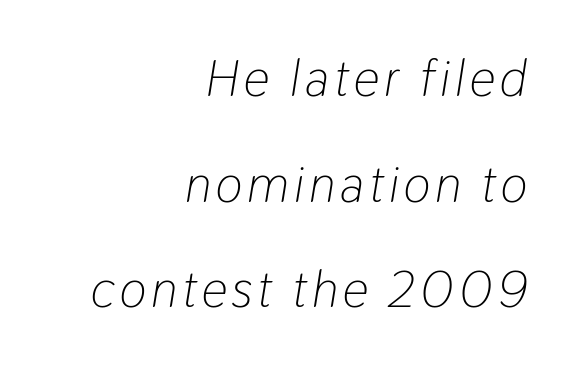
Q: Is the text bold? A: No.
Q: Is the text italic (slanted)? A: Yes, it leans right by about 9 degrees.
Q: Is the text underlined? A: No.
Q: How is the paragraph aligned? A: Right-aligned.
Q: Is the spacing between lines tight, normal or loose? A: Loose.
Q: Width (condensed, normal, or wide)? A: Condensed.
Q: Stroke contrast? A: Low.
Q: x-height? A: Medium.
Q: Monospaced? A: No.
